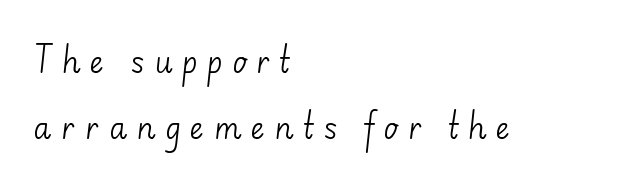
Q: Is the text bold? A: No.
Q: Is the text italic (slanted)? A: Yes.
Q: Is the typeface a serif or a sans-serif typeface? A: Sans-serif.
Q: Is the text underlined? A: No.
Q: How is the paragraph aligned? A: Left-aligned.
Q: Is the spacing between letters normal or unusually wide? A: Unusually wide.
Q: Is the spacing between lines tight, normal or loose? A: Loose.
Q: Width (condensed, normal, or wide)? A: Normal.
Q: Stroke contrast? A: Low.
Q: x-height? A: Small.
Q: Monospaced? A: No.
